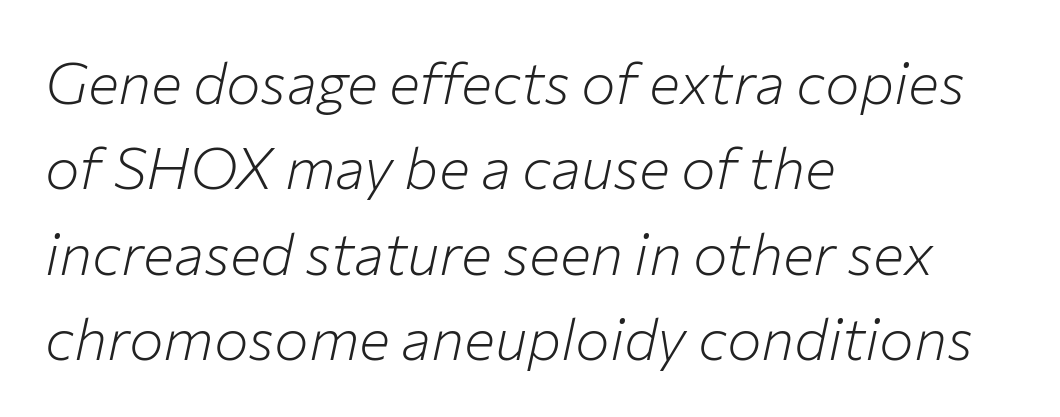
Observe the ordinary spacing: letters are neighbours, not strangers. Regular leading. The cut favours lightness, reaching ordinary text weight at its darkest. Note the varied advance widths — an 'i' is clearly narrower than an 'm'.
